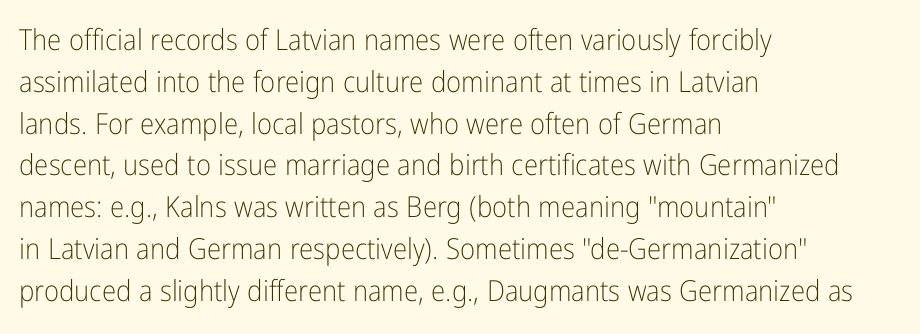
The image shows 29 px light, condensed sans-serif type, upright; set left-aligned, normal line spacing (1.44x), normal letter spacing, not underlined; low stroke contrast and a medium x-height.
